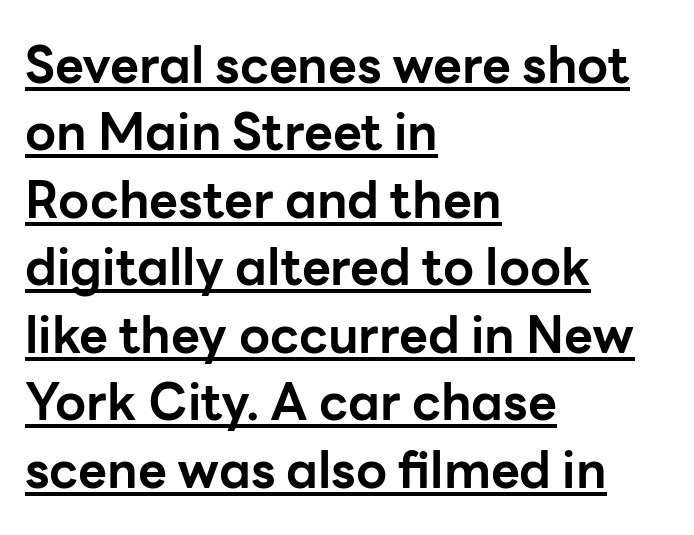
{"serif": "no", "italic": "no", "bold": "yes", "weight": "bold", "width": "normal", "stroke_contrast": "low", "x_height": "medium", "monospaced": "no", "underline": "yes", "align": "left", "line_spacing": "normal", "line_spacing_ratio": 1.35, "letter_spacing": "normal", "letter_spacing_em": 0.0, "glyph_px": 50}
